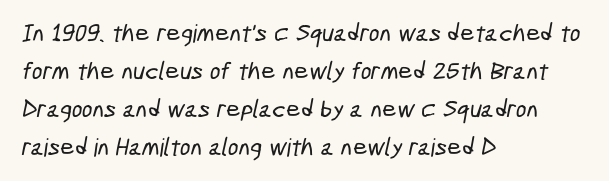
The image shows 25 px text type; set left-aligned, normal line spacing (1.52x), normal letter spacing, not underlined.
